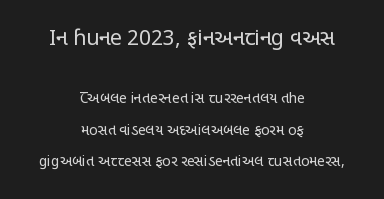
Does the bottom block carry the larger type? No, the top block does. Compared with typical body copy, the letter spacing here is the same. Letters rest on an invisible, unmarked baseline. These lines are centered, leaving both edges ragged.
